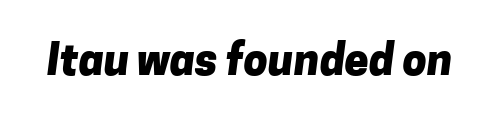
{"serif": "no", "bold": "yes", "weight": "heavy", "width": "normal", "stroke_contrast": "low", "x_height": "medium", "monospaced": "no", "underline": "no", "letter_spacing": "normal", "letter_spacing_em": 0.0, "glyph_px": 43}
